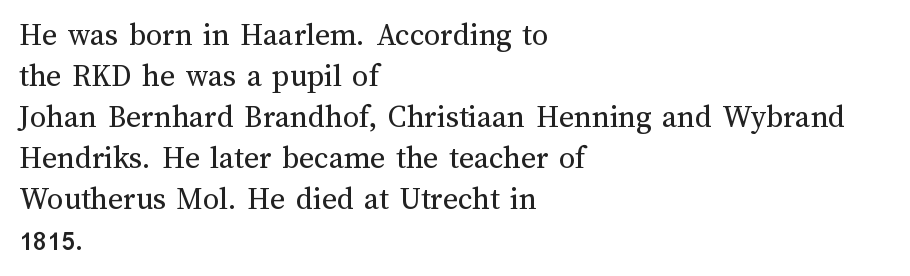
Q: Is the text bold? A: No.
Q: Is the text italic (slanted)? A: No, it is upright.
Q: Is the text underlined? A: No.
Q: How is the paragraph aligned? A: Left-aligned.
Q: Is the spacing between letters normal or unusually wide? A: Normal.
Q: Is the spacing between lines tight, normal or loose? A: Normal.
Q: Width (condensed, normal, or wide)? A: Normal.
Q: Stroke contrast? A: Medium.
Q: x-height? A: Medium.
Q: Monospaced? A: No.
